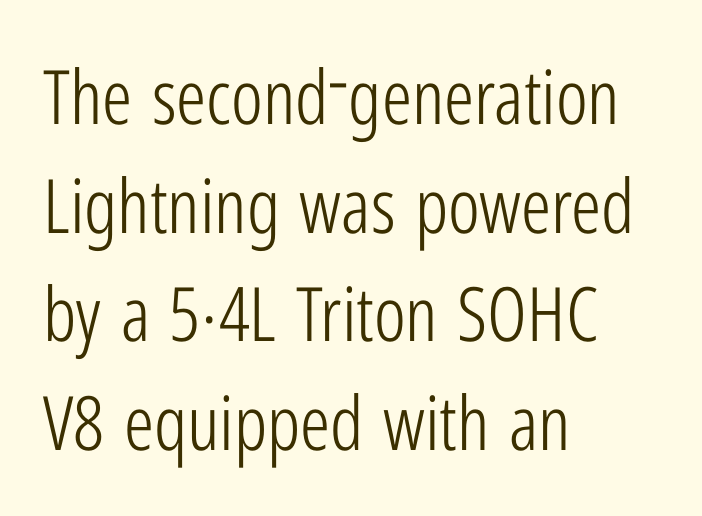
What stands out about the letter spacing? Nothing — it is the standard amount. The strip under each line holds only bare page. Line starts are locked; line ends wander. The strokes carry an ordinary text weight at most. A normal amount of white space separates one row of letters from the next.
